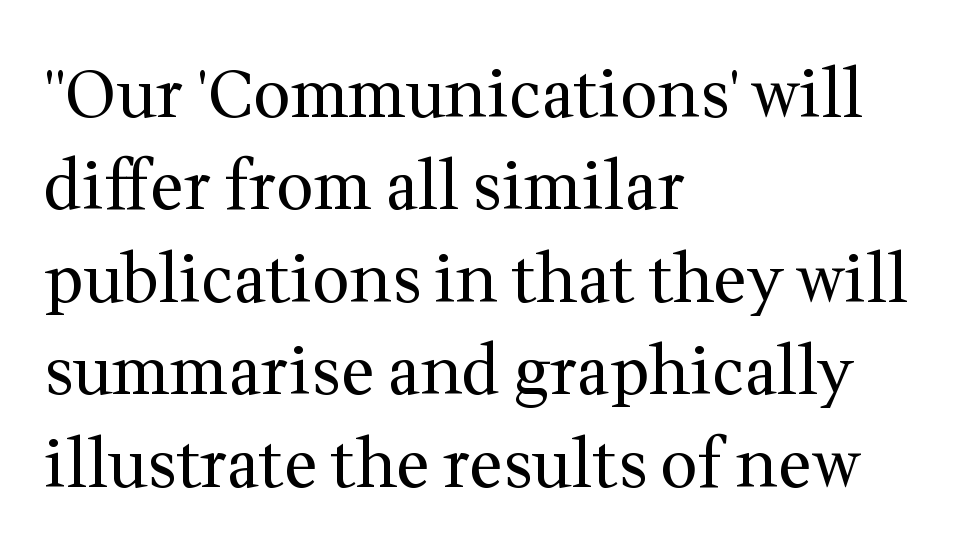
{"serif": "yes", "italic": "no", "bold": "no", "weight": "regular", "width": "normal", "stroke_contrast": "medium", "x_height": "medium", "monospaced": "no", "underline": "no", "align": "left", "line_spacing": "normal", "line_spacing_ratio": 1.4, "letter_spacing": "normal", "letter_spacing_em": 0.0, "glyph_px": 66}
